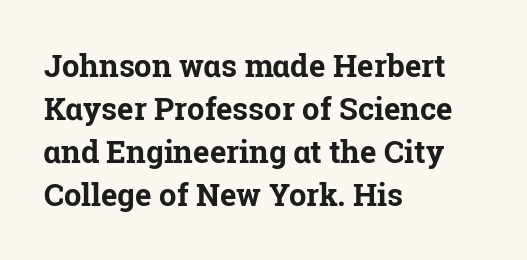
Is this a fixed-width face? No — the glyphs have proportional, varying widths. Stroke thickness is high; the sample reads as a true bold. Successive baselines arrive at the customary interval. You can tell from the footed stems that serif type was used. Bare-footed words on every line.
